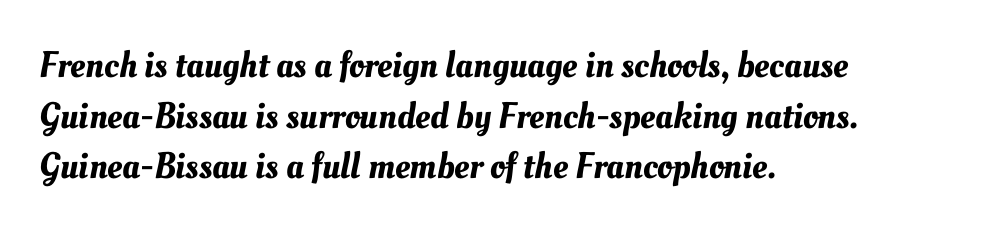
{"width": "normal", "stroke_contrast": "medium", "x_height": "small", "monospaced": "no", "underline": "no", "align": "left", "line_spacing": "normal", "line_spacing_ratio": 1.37, "letter_spacing": "normal", "letter_spacing_em": 0.0, "glyph_px": 37}
